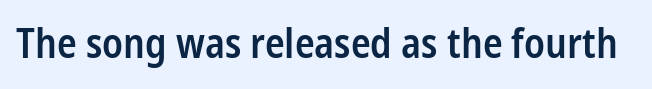
Quick note: underline off. Style check: upright. Looks like regular typesetting: each glyph gets only the width it needs. Notice the strokes are somewhat thickened but not fully heavy: this is a semibold. Typographically, this falls in the sans-serif category. The type is set solid horizontally, with unmodified tracking.
